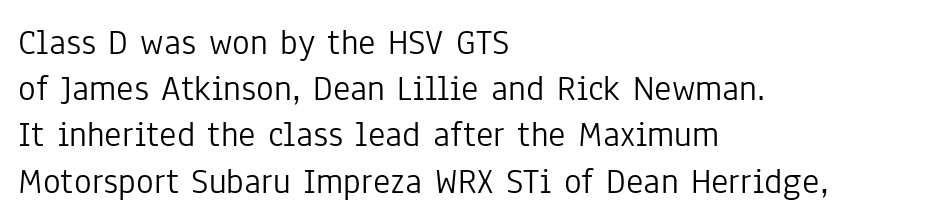
Q: Is the text bold? A: No.
Q: Is the text italic (slanted)? A: No, it is upright.
Q: Is the typeface a serif or a sans-serif typeface? A: Sans-serif.
Q: Is the text underlined? A: No.
Q: How is the paragraph aligned? A: Left-aligned.
Q: Is the spacing between letters normal or unusually wide? A: Normal.
Q: Is the spacing between lines tight, normal or loose? A: Normal.
Q: Width (condensed, normal, or wide)? A: Condensed.
Q: Stroke contrast? A: Low.
Q: x-height? A: Medium.
Q: Monospaced? A: No.
